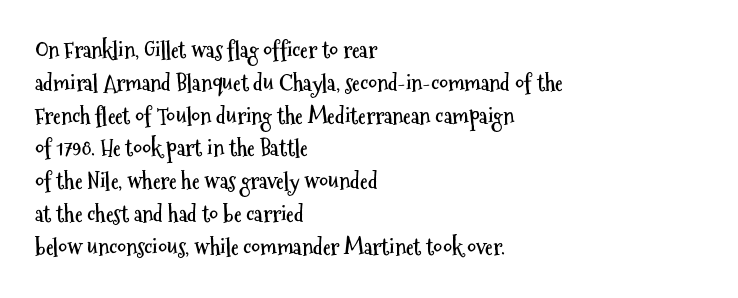
The image shows 22 px bold type, upright; set left-aligned, normal line spacing (1.49x), normal letter spacing, not underlined.
